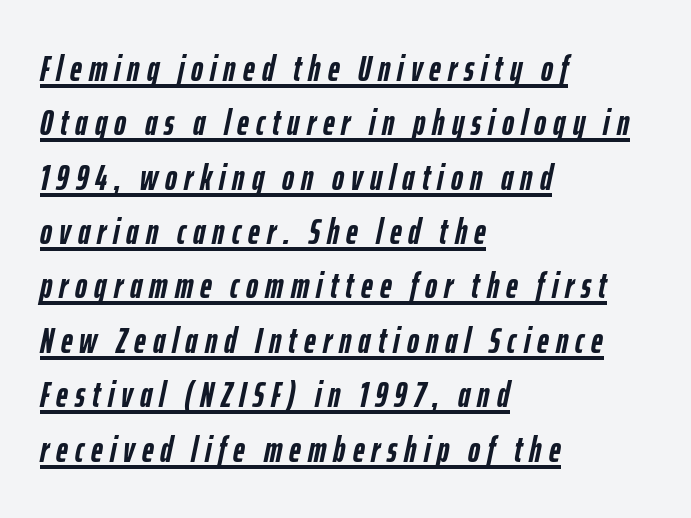
{"italic": "yes", "lean": "right", "slant_degrees": 12, "bold": "yes", "weight": "semibold", "width": "condensed", "stroke_contrast": "low", "x_height": "medium", "monospaced": "no", "underline": "yes", "align": "left", "line_spacing": "normal", "line_spacing_ratio": 1.51, "letter_spacing": "wide", "letter_spacing_em": 0.2, "glyph_px": 36}
